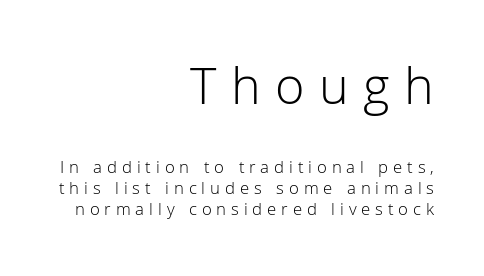
A roman cut, with each character standing at attention. On a weight scale, this lands at 450 or below. A typesetter would call this leading minimal, almost set solid. Classification — sans serif. The passage shown is typed in a proportional face where columns would drift. Note: larger setting up top, smaller setting below.
